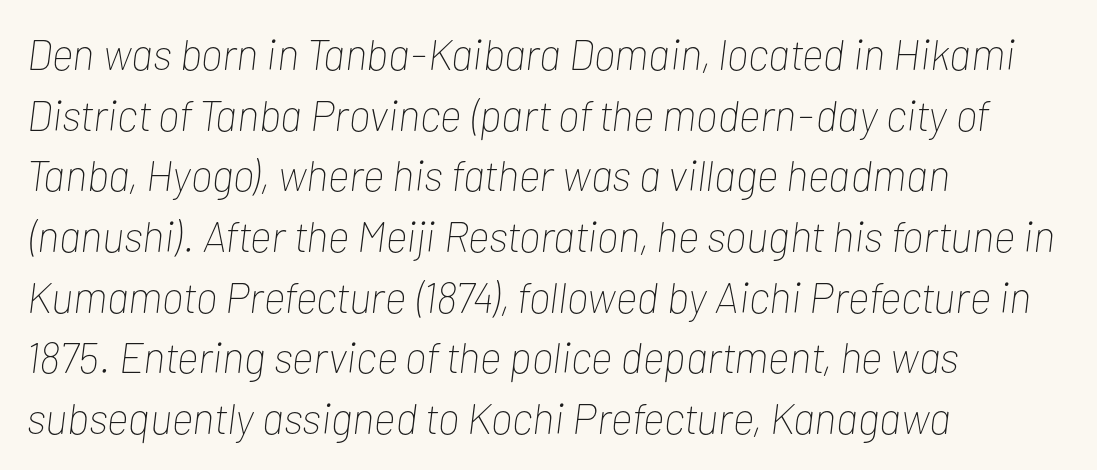
Q: Is the text bold? A: No.
Q: Is the text italic (slanted)? A: Yes, it leans right by about 7 degrees.
Q: Is the text underlined? A: No.
Q: How is the paragraph aligned? A: Left-aligned.
Q: Is the spacing between letters normal or unusually wide? A: Normal.
Q: Is the spacing between lines tight, normal or loose? A: Normal.
Q: Width (condensed, normal, or wide)? A: Condensed.
Q: Stroke contrast? A: Low.
Q: x-height? A: Medium.
Q: Monospaced? A: No.
